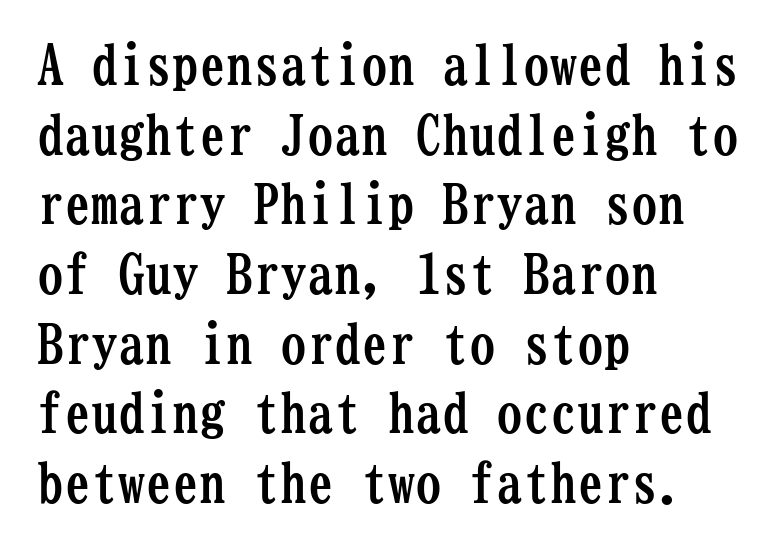
Q: Is the text bold? A: Yes.
Q: Is the text italic (slanted)? A: No, it is upright.
Q: Is the typeface a serif or a sans-serif typeface? A: Serif.
Q: Is the text underlined? A: No.
Q: How is the paragraph aligned? A: Left-aligned.
Q: Is the spacing between letters normal or unusually wide? A: Normal.
Q: Is the spacing between lines tight, normal or loose? A: Normal.
Q: Width (condensed, normal, or wide)? A: Condensed.
Q: Stroke contrast? A: Low.
Q: x-height? A: Medium.
Q: Monospaced? A: Yes.
